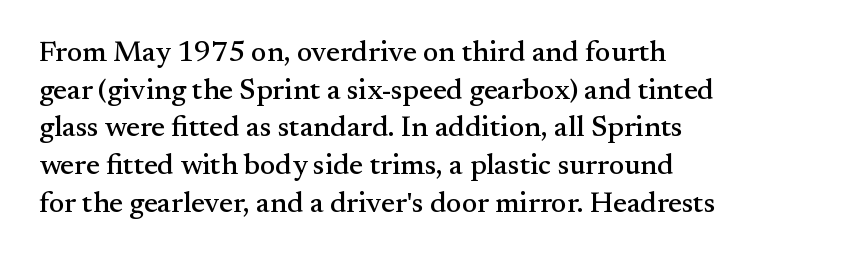
{"serif": "yes", "italic": "no", "width": "normal", "stroke_contrast": "medium", "x_height": "small", "monospaced": "no", "underline": "no", "align": "left", "line_spacing": "normal", "line_spacing_ratio": 1.3, "letter_spacing": "normal", "letter_spacing_em": 0.0, "glyph_px": 29}
